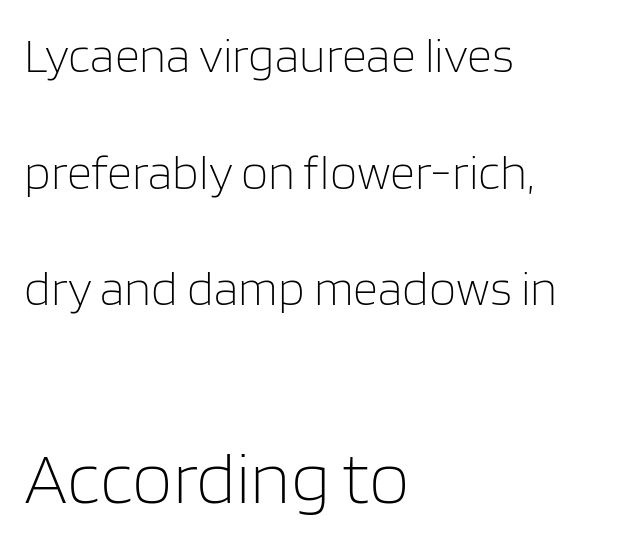
{"serif": "no", "italic": "no", "bold": "no", "weight": "light", "width": "normal", "stroke_contrast": "low", "x_height": "large", "monospaced": "no", "underline": "no", "align": "left", "line_spacing": "loose", "line_spacing_ratio": 2.38, "letter_spacing": "normal", "letter_spacing_em": 0.0, "larger_block": "second", "size_ratio": 1.49, "glyph_px": 73}
